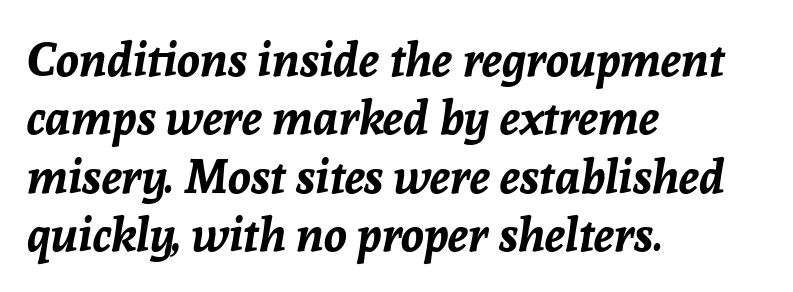
The specimen omits any rule beneath the text block's lines. Students, note that the glyphs here touch the page at normal intervals. Tall strokes in this sample are angled rather than plumb. What weight is shown? A full bold with thick strokes. The lines in this sample share a left origin and differ only in where they stop.
